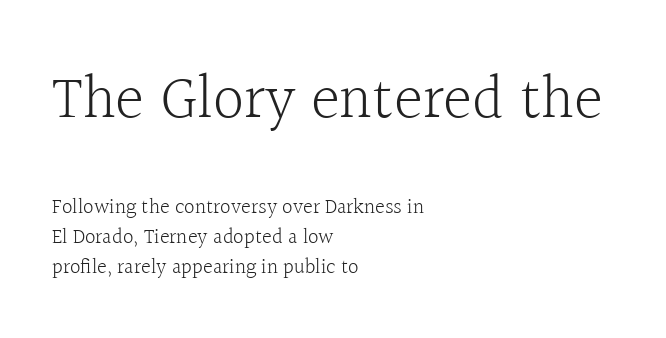
Typeset ragged right — the left edge is the straight one. Classification — serif. If you squint, the top block still reads clearly — it's the larger of the two. No letter is thick-stroked: the sample isn't bold. In terms of leading, this rendering sits right in the middle. Descenders are the only things crossing below the line.
